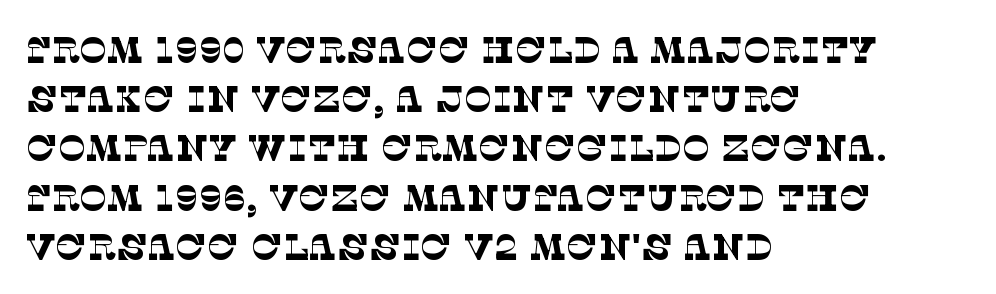
{"serif": "yes", "bold": "no", "weight": "thin", "width": "normal", "stroke_contrast": "low", "x_height": "large", "monospaced": "no", "underline": "no", "align": "left", "line_spacing": "normal", "line_spacing_ratio": 1.33, "letter_spacing": "normal", "letter_spacing_em": 0.0, "glyph_px": 37}
